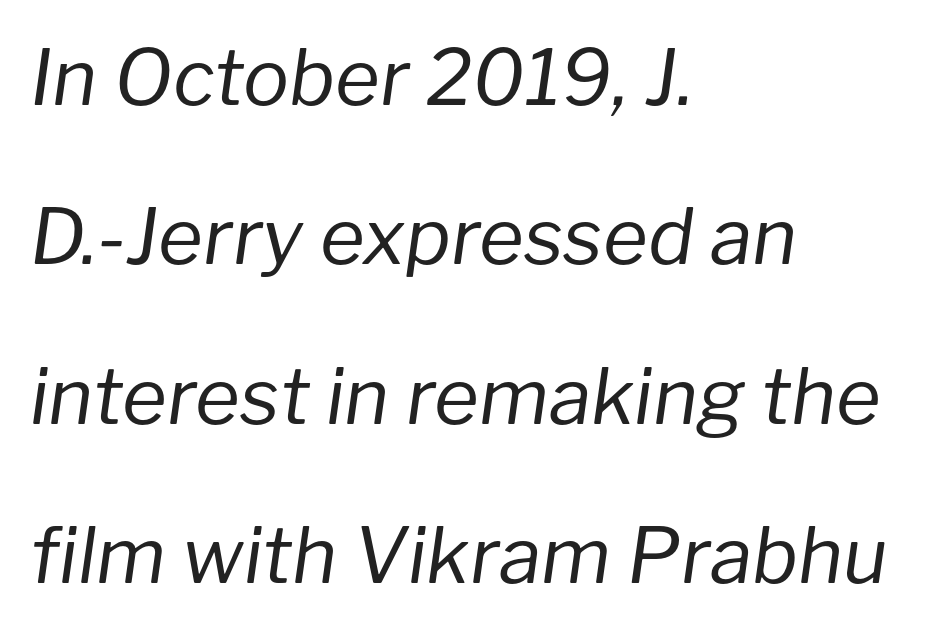
Short note: letters normally spaced. Is the block centered? No — it sits flush against the left margin. The passage shown leans; its letterforms are oblique. Do the characters align in a grid? No, the font is proportional. Lines of text with bare space underneath.
